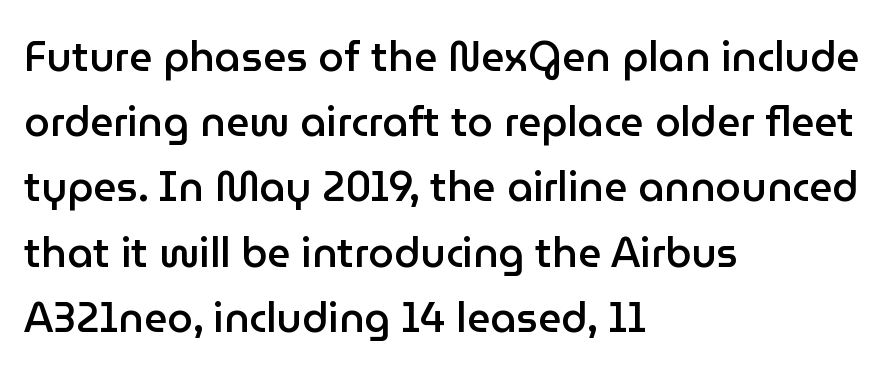
Q: Is the text bold? A: Semi-bold.
Q: Is the text italic (slanted)? A: No, it is upright.
Q: Is the typeface a serif or a sans-serif typeface? A: Sans-serif.
Q: Is the text underlined? A: No.
Q: How is the paragraph aligned? A: Left-aligned.
Q: Is the spacing between letters normal or unusually wide? A: Normal.
Q: Is the spacing between lines tight, normal or loose? A: Normal.
Q: Width (condensed, normal, or wide)? A: Normal.
Q: Stroke contrast? A: Low.
Q: x-height? A: Medium.
Q: Monospaced? A: No.
